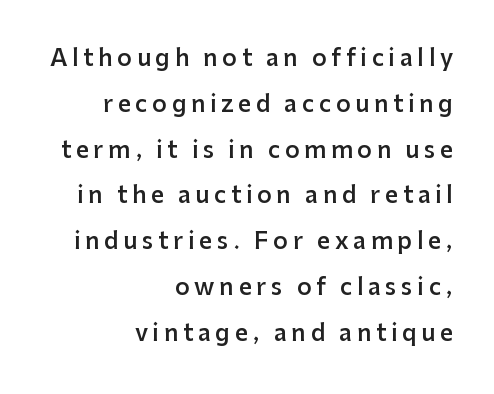
{"italic": "no", "bold": "semi", "underline": "no", "align": "right", "line_spacing": "loose", "line_spacing_ratio": 1.99, "letter_spacing": "wide", "letter_spacing_em": 0.2, "glyph_px": 23}
